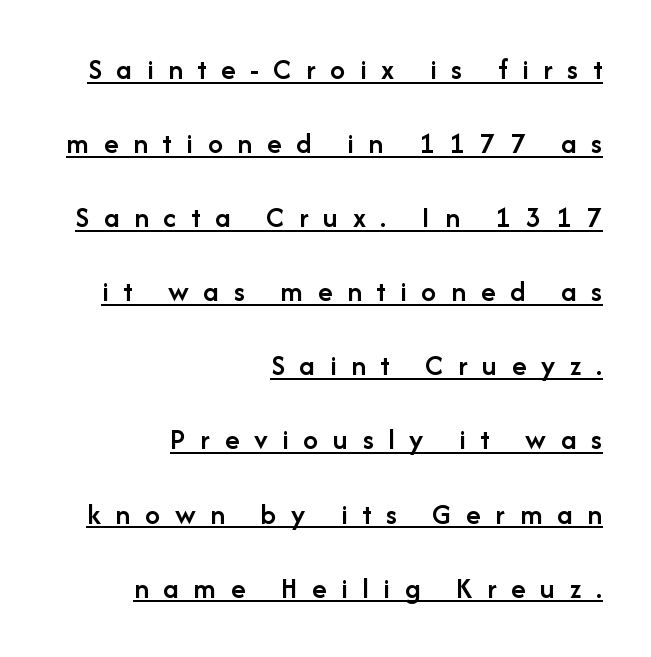
{"serif": "no", "italic": "no", "bold": "semi", "weight": "semibold", "width": "normal", "stroke_contrast": "low", "x_height": "medium", "monospaced": "no", "underline": "yes", "align": "right", "line_spacing": "loose", "line_spacing_ratio": 2.47, "letter_spacing": "wide", "letter_spacing_em": 0.49, "glyph_px": 30}
